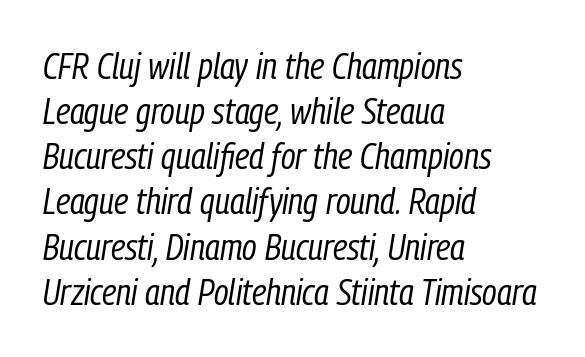
{"italic": "yes", "lean": "right", "slant_degrees": 9, "bold": "no", "weight": "regular", "width": "condensed", "stroke_contrast": "low", "x_height": "medium", "monospaced": "no", "underline": "no", "align": "left", "line_spacing_ratio": 1.22, "letter_spacing": "normal", "letter_spacing_em": 0.0, "glyph_px": 37}
